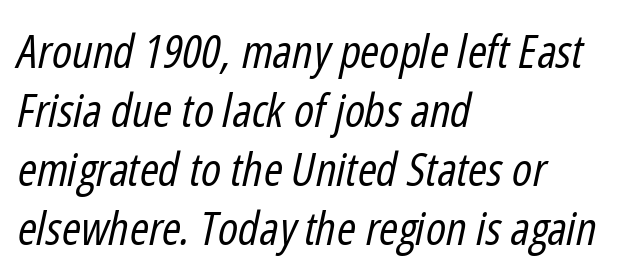
Each row of text sits above clean, open space. Weight class: somewhere from thin through regular. Horizontal bands of white between lines are of average thickness. Characters follow at the spacing the type designer built in.
